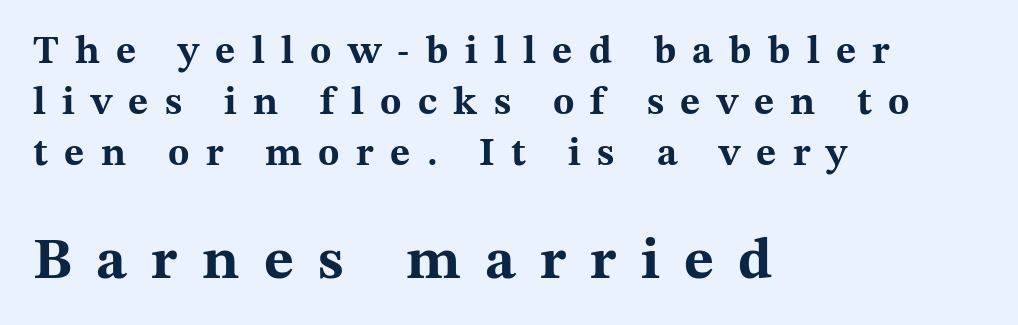
Q: Is the text bold? A: Yes.
Q: Is the text italic (slanted)? A: No, it is upright.
Q: Is the typeface a serif or a sans-serif typeface? A: Serif.
Q: Is the text underlined? A: No.
Q: How is the paragraph aligned? A: Left-aligned.
Q: Is the spacing between letters normal or unusually wide? A: Unusually wide.
Q: Is the spacing between lines tight, normal or loose? A: Normal.
Q: Which block of text is set in a larger size, the first (top) or the second (bottom)? A: The second (bottom) one.
Q: Width (condensed, normal, or wide)? A: Wide.
Q: Stroke contrast? A: Medium.
Q: x-height? A: Medium.
Q: Monospaced? A: No.
